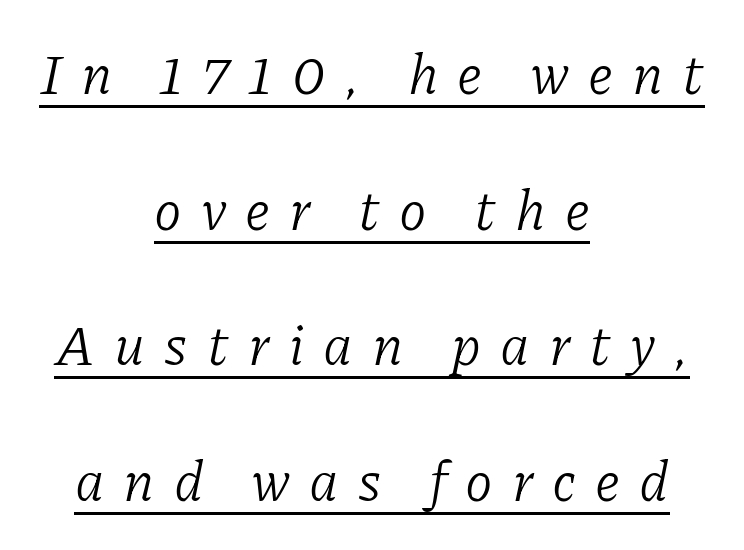
Q: Is the text bold? A: No.
Q: Is the text italic (slanted)? A: Yes, it leans right by about 11 degrees.
Q: Is the typeface a serif or a sans-serif typeface? A: Serif.
Q: Is the text underlined? A: Yes.
Q: How is the paragraph aligned? A: Centered.
Q: Is the spacing between letters normal or unusually wide? A: Unusually wide.
Q: Is the spacing between lines tight, normal or loose? A: Loose.
Q: Width (condensed, normal, or wide)? A: Normal.
Q: Stroke contrast? A: Low.
Q: x-height? A: Medium.
Q: Monospaced? A: No.
